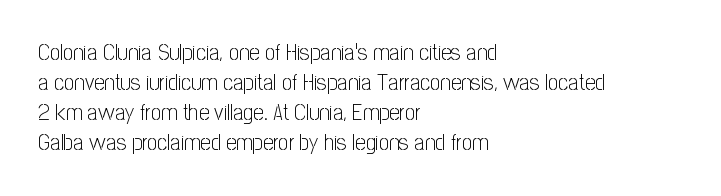
{"italic": "no", "bold": "no", "underline": "no", "align": "left", "line_spacing": "normal", "line_spacing_ratio": 1.3, "letter_spacing": "normal", "letter_spacing_em": 0.0, "glyph_px": 23}
